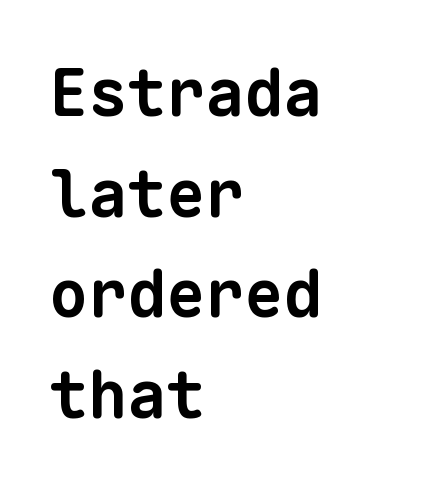
The image shows 65 px bold sans-serif type, monospaced; set left-aligned, normal line spacing (1.55x), normal letter spacing, not underlined; low stroke contrast and a medium x-height.
